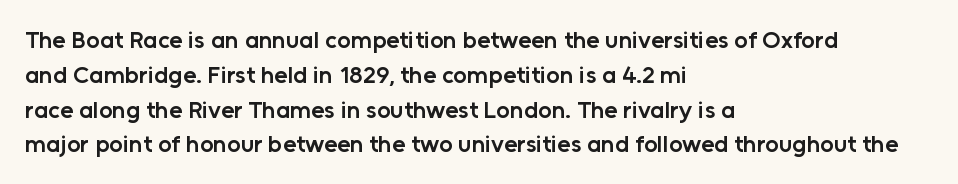
{"italic": "no", "bold": "semi", "underline": "no", "align": "left", "line_spacing": "normal", "line_spacing_ratio": 1.45, "letter_spacing": "normal", "letter_spacing_em": 0.0, "glyph_px": 24}
